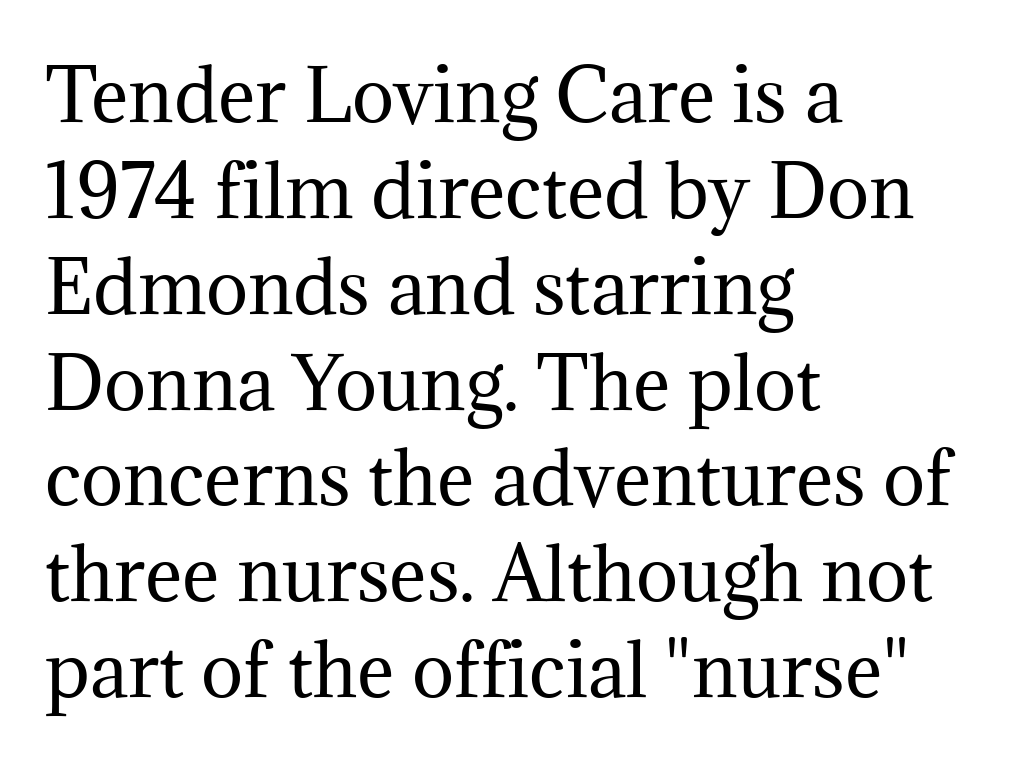
The image shows 71 px regular-weight serif type, upright; set left-aligned, normal line spacing (1.35x), normal letter spacing, not underlined; medium stroke contrast and a medium x-height.
